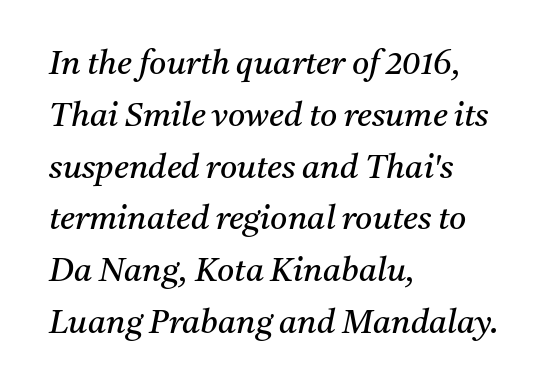
{"serif": "yes", "italic": "yes", "lean": "right", "slant_degrees": 11, "bold": "no", "weight": "regular", "width": "normal", "stroke_contrast": "medium", "x_height": "medium", "monospaced": "no", "underline": "no", "align": "left", "line_spacing": "normal", "line_spacing_ratio": 1.57, "letter_spacing": "normal", "letter_spacing_em": 0.0, "glyph_px": 33}
